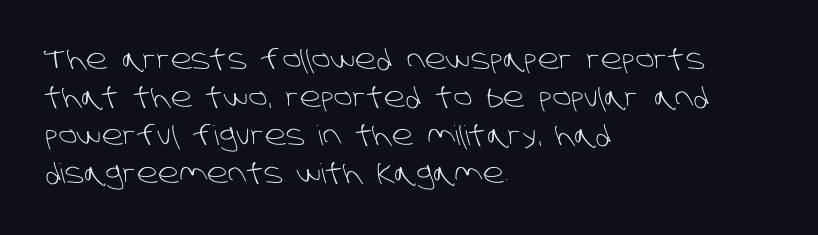
Q: Is the text bold? A: No.
Q: Is the text underlined? A: No.
Q: How is the paragraph aligned? A: Left-aligned.
Q: Is the spacing between letters normal or unusually wide? A: Normal.
Q: Is the spacing between lines tight, normal or loose? A: Normal.
